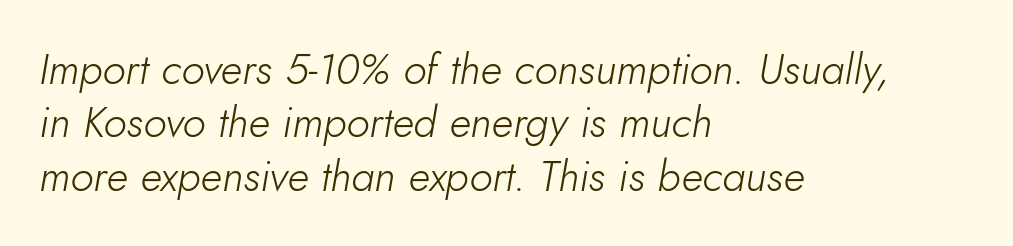
Has an underline been added? It has not. The font's italic variant was chosen for this text. A student would call this left alignment; a typographer would say flush left, rag right. The typesetting does not lean heavy: it is not bold. Think of a printed novel: that variable character pitch is what you see here. You could call the tracking neutral — neither tight nor loose.
